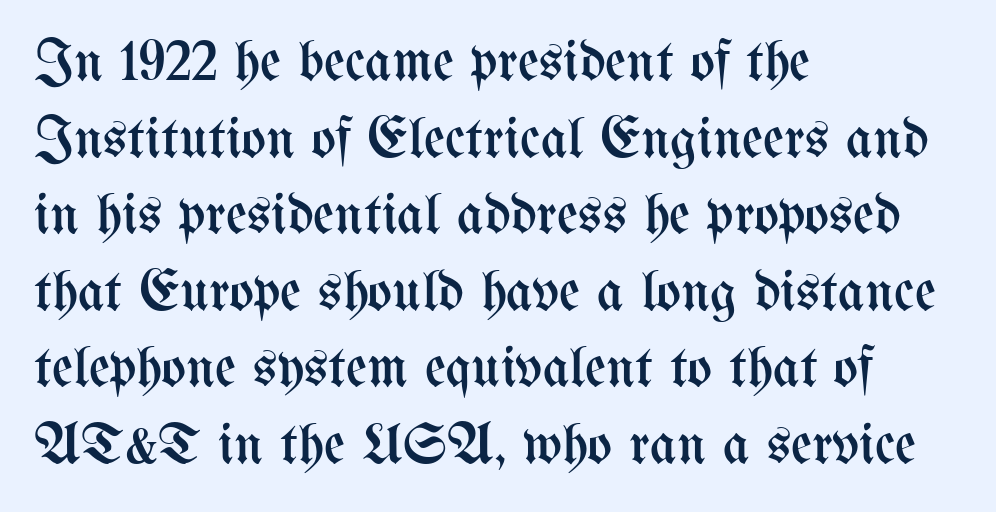
Q: Is the text bold? A: No.
Q: Is the text italic (slanted)? A: No, it is upright.
Q: Is the text underlined? A: No.
Q: How is the paragraph aligned? A: Left-aligned.
Q: Is the spacing between letters normal or unusually wide? A: Normal.
Q: Is the spacing between lines tight, normal or loose? A: Normal.
Q: Width (condensed, normal, or wide)? A: Condensed.
Q: Stroke contrast? A: Medium.
Q: x-height? A: Medium.
Q: Monospaced? A: No.
